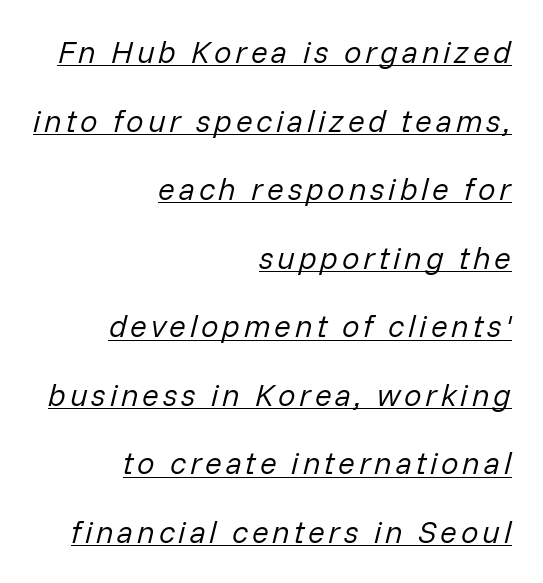
{"italic": "yes", "lean": "right", "slant_degrees": 14, "bold": "no", "weight": "regular", "width": "normal", "stroke_contrast": "low", "x_height": "medium", "monospaced": "no", "underline": "yes", "align": "right", "line_spacing": "loose", "line_spacing_ratio": 2.21, "glyph_px": 31}
